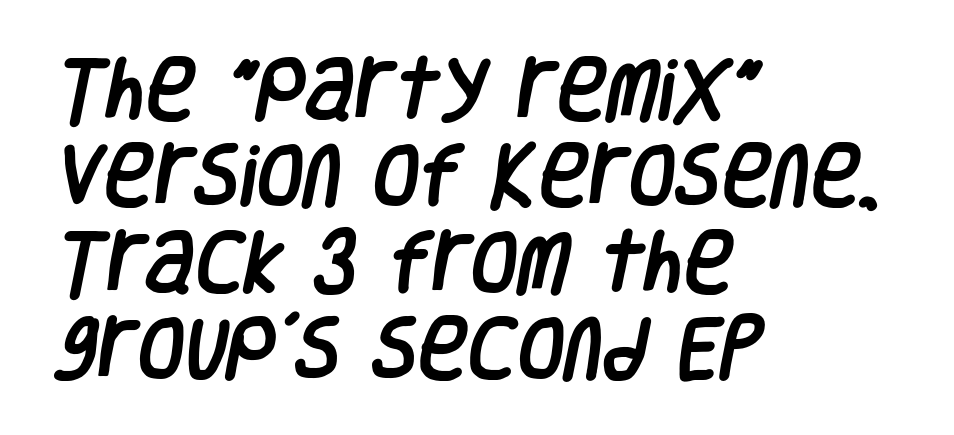
{"serif": "no", "width": "condensed", "stroke_contrast": "low", "x_height": "large", "monospaced": "no", "underline": "no", "align": "left", "line_spacing": "normal", "line_spacing_ratio": 1.27, "letter_spacing": "normal", "letter_spacing_em": 0.0, "glyph_px": 68}
